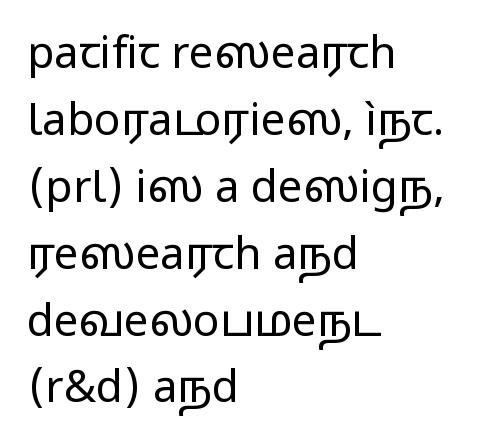
{"serif": "no", "italic": "no", "bold": "no", "weight": "regular", "width": "wide", "stroke_contrast": "low", "x_height": "medium", "monospaced": "no", "underline": "no", "align": "left", "line_spacing": "normal", "line_spacing_ratio": 1.52, "letter_spacing": "normal", "letter_spacing_em": 0.0, "glyph_px": 44}
